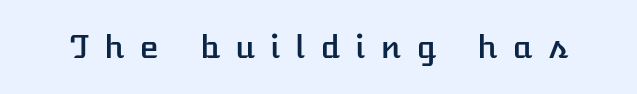
The rendering uses natural spacing where letterforms have individual widths. Underline: absent. Short note: letters widely spaced. The letters stand upright; this is a roman face.
